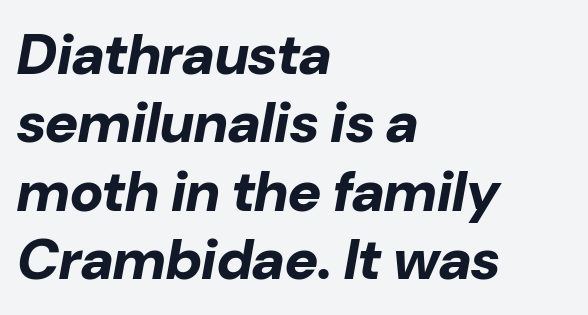
The image shows 57 px bold type, italic (leaning right); set left-aligned, line spacing 1.2x, normal letter spacing, not underlined; low stroke contrast and a medium x-height.
